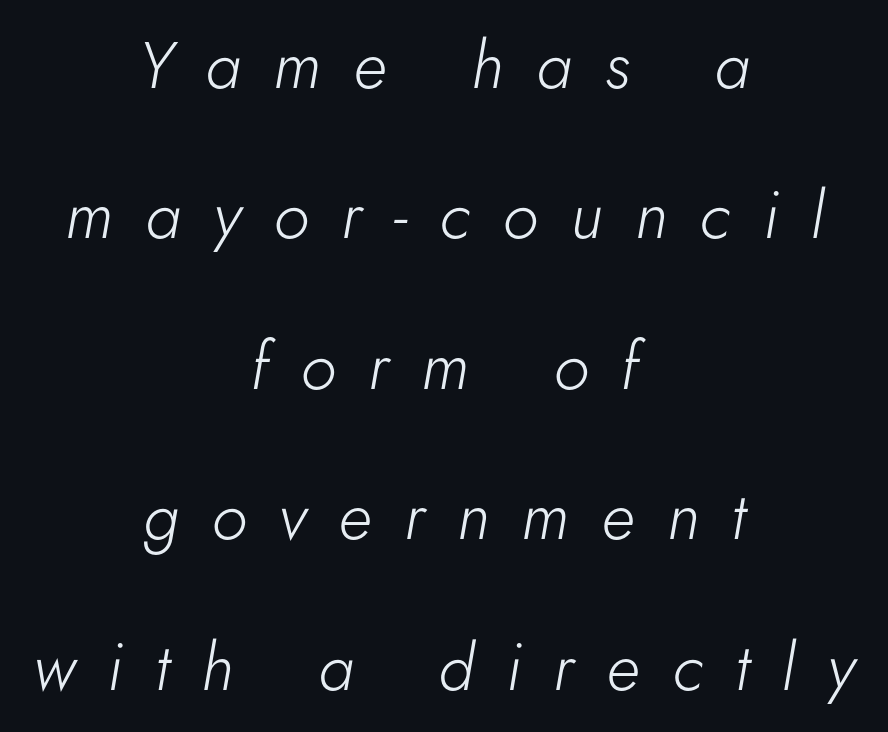
The image shows 66 px light type, italic (leaning right); set centered, loose line spacing (2.28x), unusually wide letter spacing (+0.49 em), not underlined; low stroke contrast and a small x-height.
